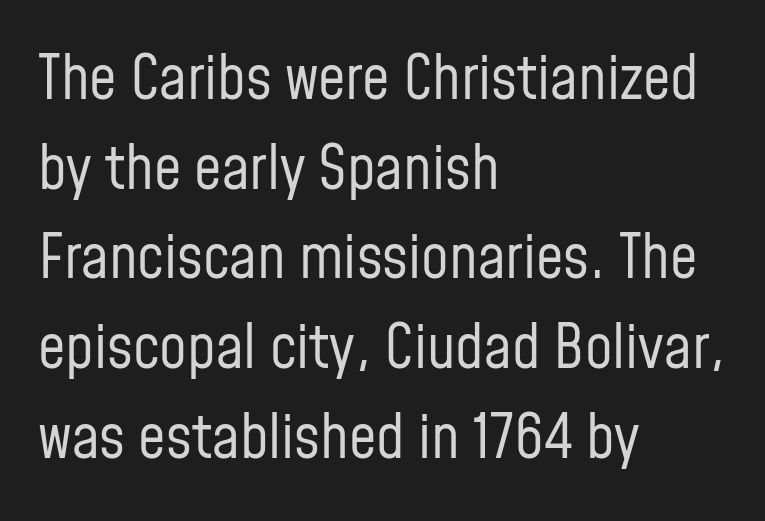
Just letters on the line, the space beneath them empty. Horizontally, the lines are justified to the leading edge only. Every character sits straight up, as roman type does. Leading: standard.
